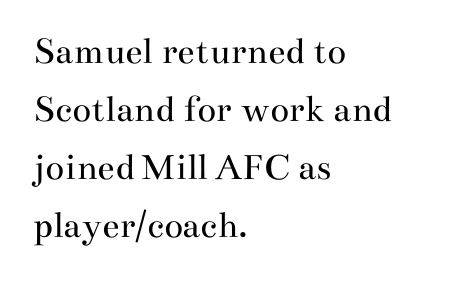
Q: Is the text bold? A: No.
Q: Is the text italic (slanted)? A: No, it is upright.
Q: Is the typeface a serif or a sans-serif typeface? A: Serif.
Q: Is the text underlined? A: No.
Q: How is the paragraph aligned? A: Left-aligned.
Q: Is the spacing between letters normal or unusually wide? A: Normal.
Q: Is the spacing between lines tight, normal or loose? A: Normal.
Q: Width (condensed, normal, or wide)? A: Wide.
Q: Stroke contrast? A: Medium.
Q: x-height? A: Small.
Q: Monospaced? A: No.
